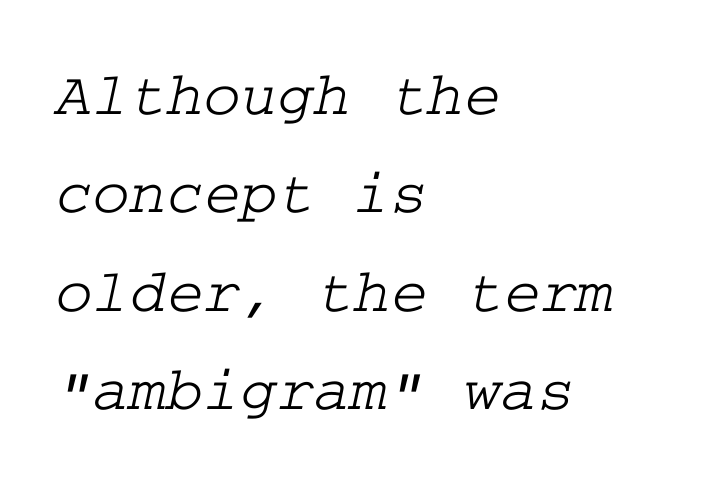
The image shows 63 px wide serif type; set left-aligned, normal line spacing (1.56x), normal letter spacing, not underlined; low stroke contrast and a medium x-height.
